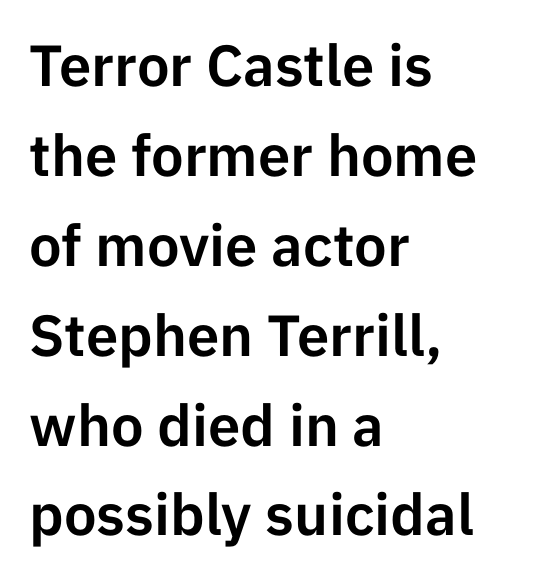
{"serif": "no", "italic": "no", "width": "normal", "stroke_contrast": "low", "x_height": "medium", "monospaced": "no", "underline": "no", "align": "left", "line_spacing": "normal", "line_spacing_ratio": 1.55, "letter_spacing": "normal", "letter_spacing_em": 0.0, "glyph_px": 58}
